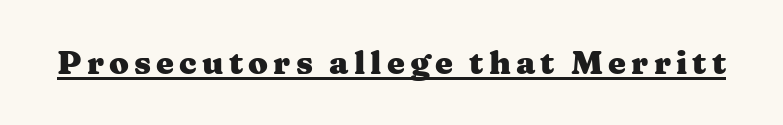
Q: Is the text bold? A: Yes.
Q: Is the text italic (slanted)? A: No, it is upright.
Q: Is the typeface a serif or a sans-serif typeface? A: Serif.
Q: Is the text underlined? A: Yes.
Q: Width (condensed, normal, or wide)? A: Wide.
Q: Stroke contrast? A: Medium.
Q: x-height? A: Medium.
Q: Monospaced? A: No.
